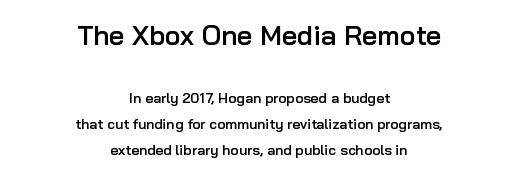
The image shows 27 px text type, upright; set centered, line spacing 1.84x, normal letter spacing, not underlined; the first (top) block is 1.93x larger.
